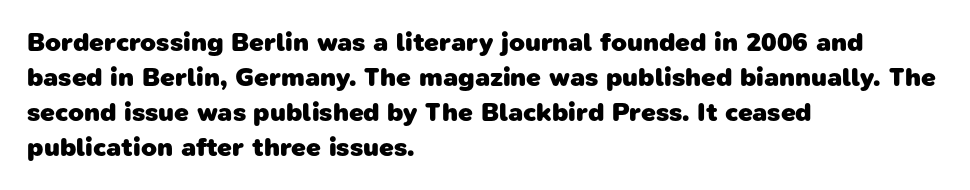
The image shows 26 px bold type; set left-aligned, normal line spacing (1.34x), normal letter spacing, not underlined.
